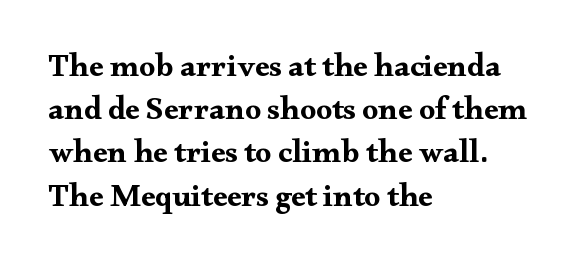
The image shows 32 px bold, wide serif type, upright; set left-aligned, normal line spacing (1.35x), normal letter spacing, not underlined; medium stroke contrast and a small x-height.
